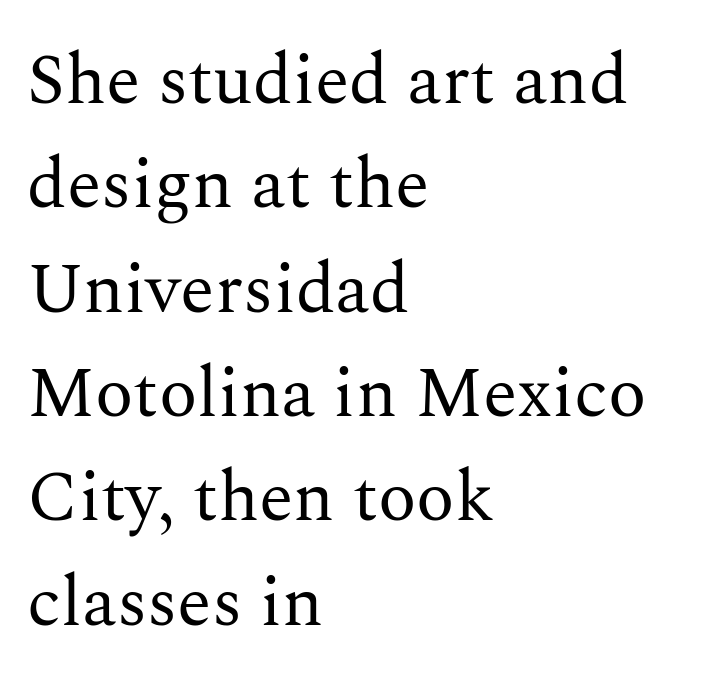
The image shows 71 px regular-weight serif type, upright; set left-aligned, normal line spacing (1.47x), normal letter spacing, not underlined; medium stroke contrast and a medium x-height.
